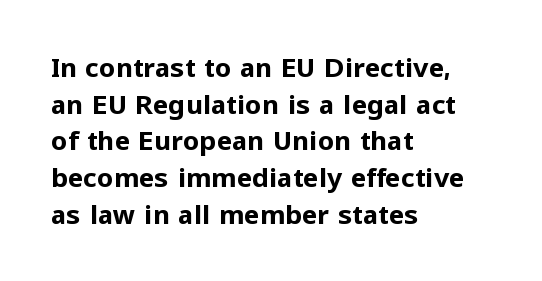
{"italic": "no", "bold": "yes", "underline": "no", "align": "left", "line_spacing": "normal", "line_spacing_ratio": 1.41, "letter_spacing": "normal", "letter_spacing_em": 0.0, "glyph_px": 26}
